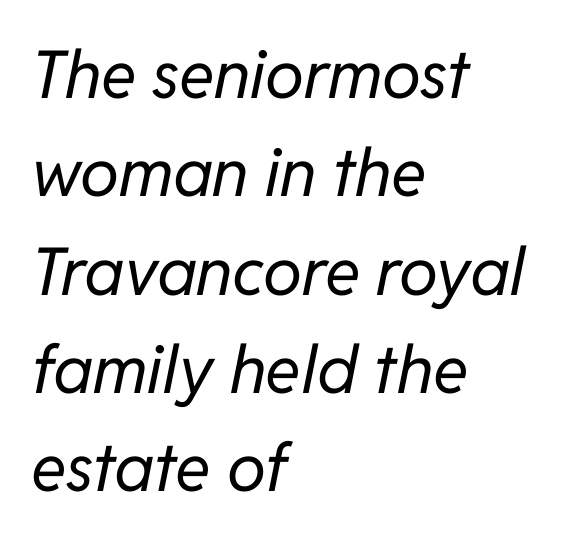
Alignment: flush left. Compared with a typical body face, this is equally light or lighter still. It's the slanting kind of type. Students, observe: this is what conventionally led text looks like. The string is rendered with underlining switched off. Inter-character spacing is left at the font's built-in metrics.
